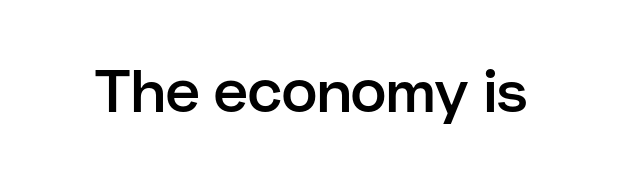
{"serif": "no", "italic": "no", "bold": "semi", "weight": "semibold", "width": "normal", "stroke_contrast": "low", "x_height": "medium", "monospaced": "no", "underline": "no", "letter_spacing": "normal", "letter_spacing_em": 0.0, "glyph_px": 60}
